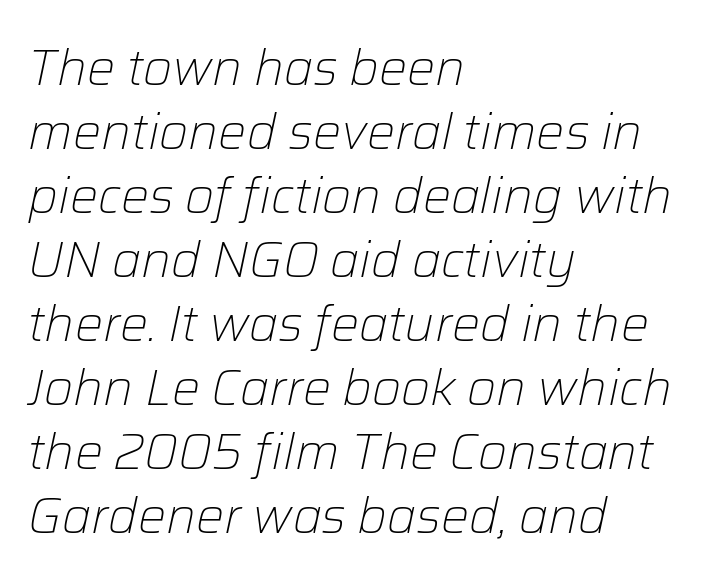
The image shows 50 px light type, italic (leaning right); set left-aligned, normal line spacing (1.28x), normal letter spacing, not underlined; low stroke contrast and a medium x-height.
